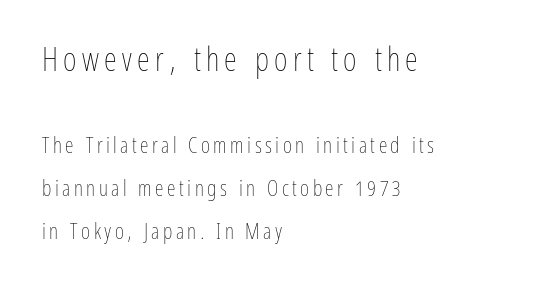
{"italic": "no", "bold": "no", "weight": "thin", "width": "condensed", "stroke_contrast": "low", "x_height": "medium", "monospaced": "no", "underline": "no", "align": "left", "line_spacing": "loose", "line_spacing_ratio": 1.96, "larger_block": "first", "size_ratio": 1.5, "glyph_px": 33}
